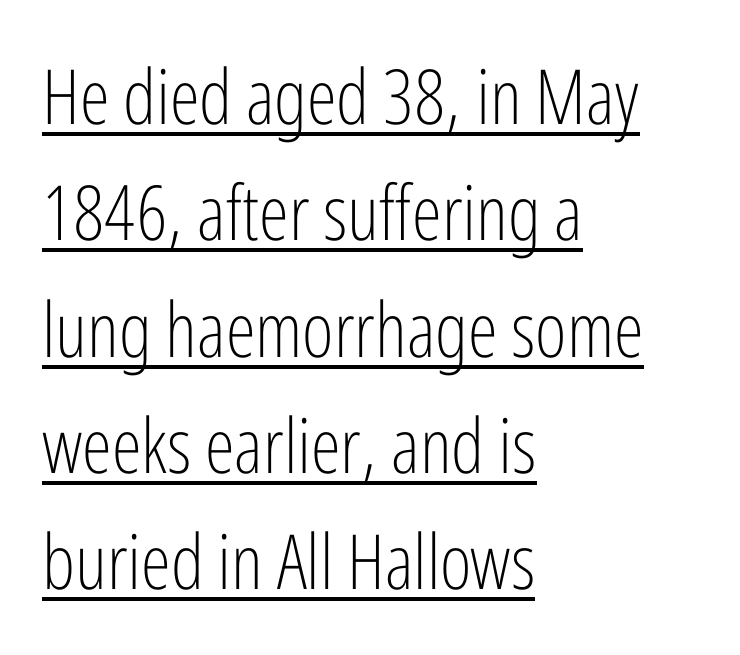
Q: Is the text bold? A: No.
Q: Is the text italic (slanted)? A: No, it is upright.
Q: Is the typeface a serif or a sans-serif typeface? A: Sans-serif.
Q: Is the text underlined? A: Yes.
Q: How is the paragraph aligned? A: Left-aligned.
Q: Is the spacing between letters normal or unusually wide? A: Normal.
Q: Is the spacing between lines tight, normal or loose? A: Normal.
Q: Width (condensed, normal, or wide)? A: Condensed.
Q: Stroke contrast? A: Low.
Q: x-height? A: Medium.
Q: Monospaced? A: No.
